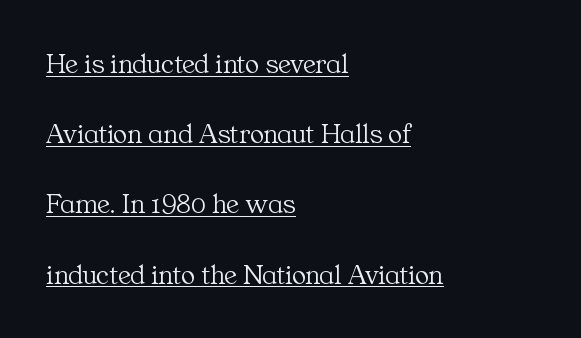
{"serif": "yes", "italic": "no", "bold": "no", "weight": "light", "width": "normal", "stroke_contrast": "medium", "x_height": "medium", "monospaced": "no", "underline": "yes", "align": "left", "line_spacing": "loose", "line_spacing_ratio": 2.42, "letter_spacing": "normal", "letter_spacing_em": 0.0, "glyph_px": 29}
